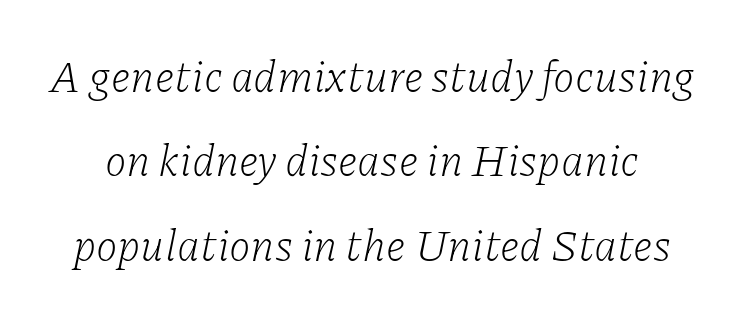
The gaps between neighbouring characters are ordinary and unremarkable. Quick note: interline space is abundant. Posture: slanted. The passage shown is not bold in any degree. Spacing verdict: proportional, widths tailored to each character.
